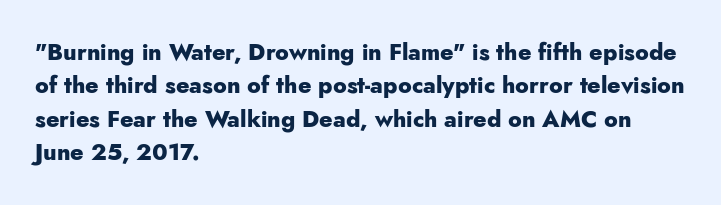
Every letter is thick-stroked: bold, no question. The space directly below the letters is spotless. How would I describe the line gaps? Plain and ordinary. A classic flush-left, rag-right setting is used for this passage. The specimen reads as upright at a glance.
